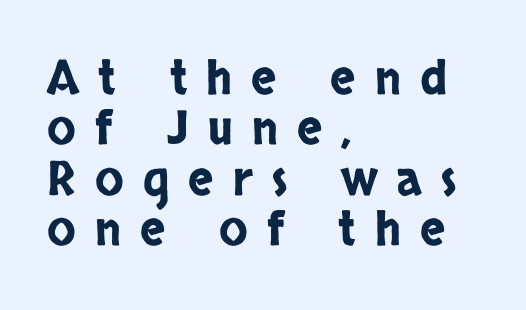
The image shows 47 px condensed sans-serif type, upright; set left-aligned, tight line spacing (1.07x), unusually wide letter spacing (+0.41 em), not underlined; low stroke contrast and a large x-height.
